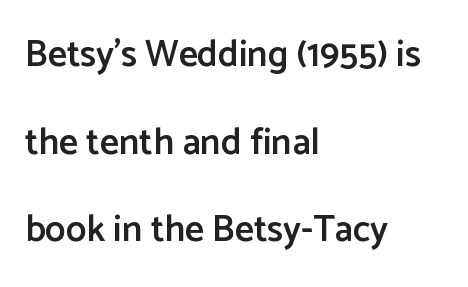
The typesetting leans somewhat heavy: a semibold. In CSS terms this would be text-align: left. Unlike a traditional serif, this face leaves its strokes unadorned. Nobody drew a line under any word here. No extra tracking has been applied to these lines.
